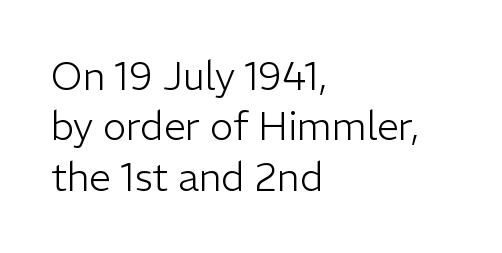
Which margin do the lines hug? The left one — the right edge is uneven. These lines were composed using upright roman letters. Words float on clear page, feet unadorned. Stems here are at most as thick as an everyday book face. Leading: standard.
